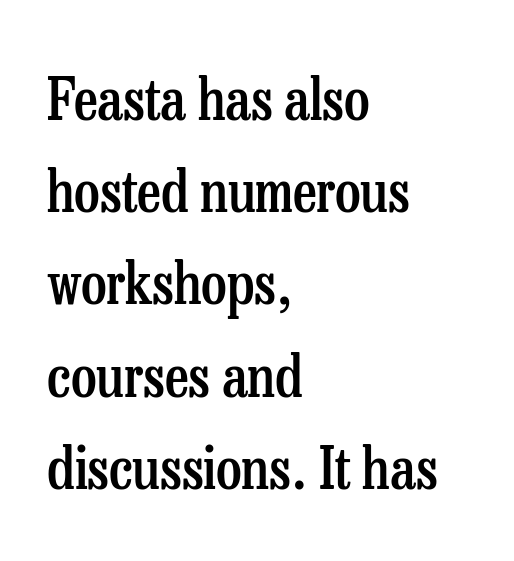
Weight check: semibold — heavier than regular, not quite bold. This is roman type, the default non-slanted kind. Normally led — the rows are evenly, conventionally spaced. The setting favours the left margin, as ordinary paragraphs usually do. The letters sit at their default tracking, neither squeezed nor spread.
